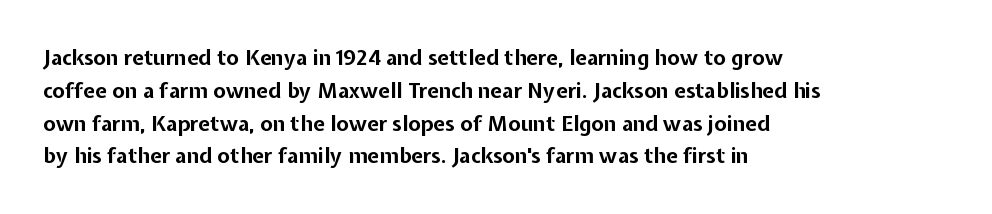
The image shows 21 px bold type, upright; set left-aligned, normal line spacing (1.56x), normal letter spacing, not underlined.
